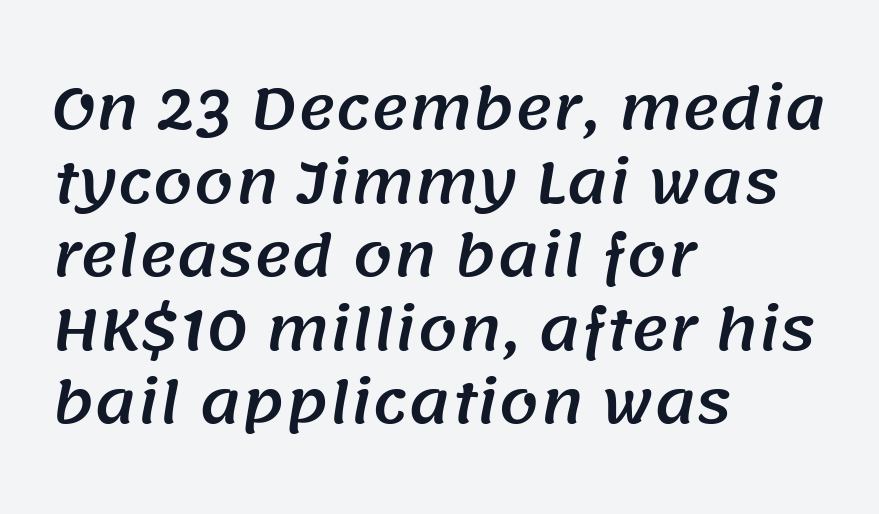
The image shows 57 px sans-serif type; set left-aligned, normal line spacing (1.29x), normal letter spacing, not underlined; medium stroke contrast and a large x-height.
